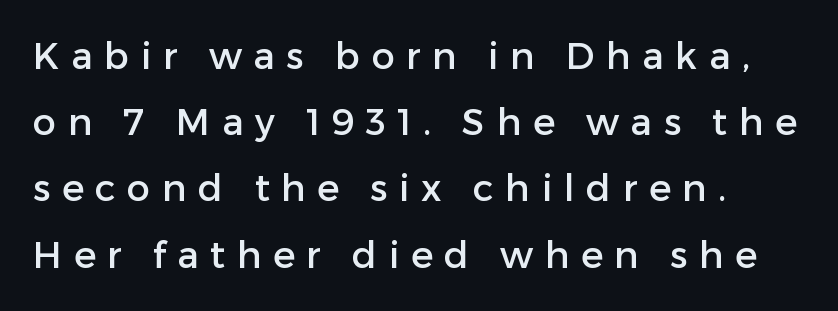
Q: Is the text italic (slanted)? A: No, it is upright.
Q: Is the typeface a serif or a sans-serif typeface? A: Sans-serif.
Q: Is the text underlined? A: No.
Q: How is the paragraph aligned? A: Left-aligned.
Q: Is the spacing between letters normal or unusually wide? A: Unusually wide.
Q: Width (condensed, normal, or wide)? A: Normal.
Q: Stroke contrast? A: Low.
Q: x-height? A: Medium.
Q: Monospaced? A: No.
